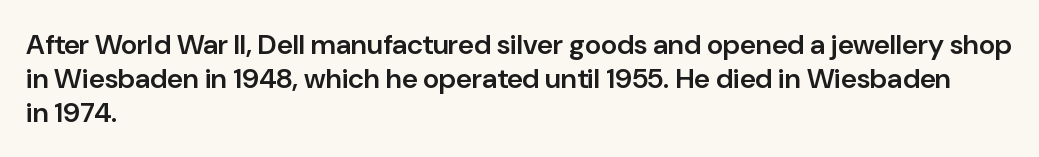
Q: Is the text bold? A: Semi-bold.
Q: Is the text italic (slanted)? A: No, it is upright.
Q: Is the typeface a serif or a sans-serif typeface? A: Sans-serif.
Q: Is the text underlined? A: No.
Q: How is the paragraph aligned? A: Left-aligned.
Q: Is the spacing between letters normal or unusually wide? A: Normal.
Q: Width (condensed, normal, or wide)? A: Normal.
Q: Stroke contrast? A: Low.
Q: x-height? A: Medium.
Q: Monospaced? A: No.
